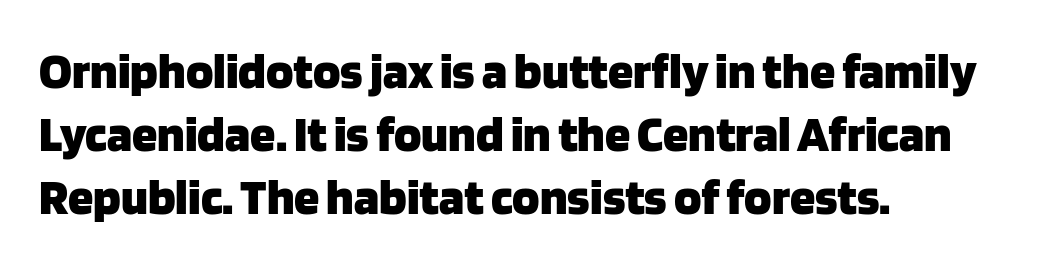
Q: Is the text bold? A: Yes.
Q: Is the text italic (slanted)? A: No, it is upright.
Q: Is the typeface a serif or a sans-serif typeface? A: Sans-serif.
Q: Is the text underlined? A: No.
Q: How is the paragraph aligned? A: Left-aligned.
Q: Is the spacing between letters normal or unusually wide? A: Normal.
Q: Width (condensed, normal, or wide)? A: Normal.
Q: Stroke contrast? A: Low.
Q: x-height? A: Large.
Q: Monospaced? A: No.
